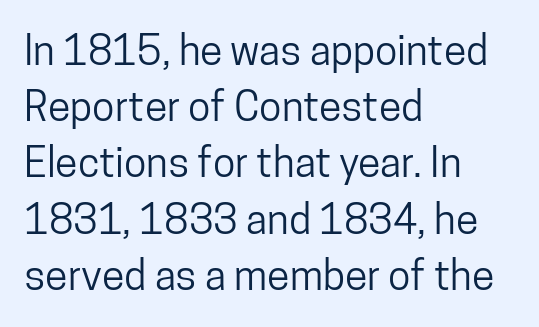
{"serif": "no", "italic": "no", "width": "condensed", "stroke_contrast": "low", "x_height": "medium", "monospaced": "no", "underline": "no", "align": "left", "line_spacing": "normal", "line_spacing_ratio": 1.37, "letter_spacing": "normal", "letter_spacing_em": 0.0, "glyph_px": 41}
